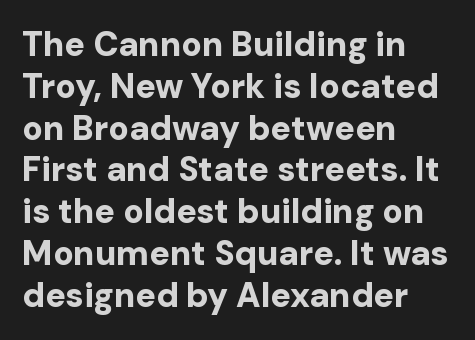
The image shows 34 px bold sans-serif type, upright; set left-aligned, line spacing 1.23x, normal letter spacing, not underlined; low stroke contrast and a medium x-height.
